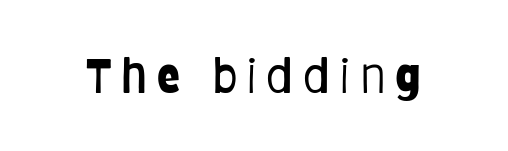
The image shows 48 px light, condensed sans-serif type, upright; set unusually wide letter spacing (+0.2 em), not underlined; low stroke contrast and a large x-height.
